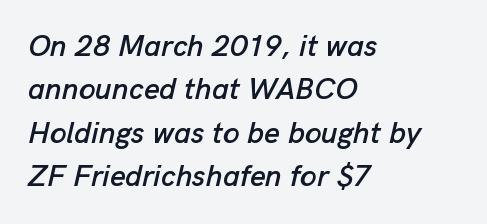
{"italic": "yes", "lean": "right", "slant_degrees": 13, "width": "normal", "stroke_contrast": "low", "x_height": "medium", "monospaced": "no", "underline": "no", "align": "left", "line_spacing": "normal", "line_spacing_ratio": 1.45, "letter_spacing": "normal", "letter_spacing_em": 0.0, "glyph_px": 30}
